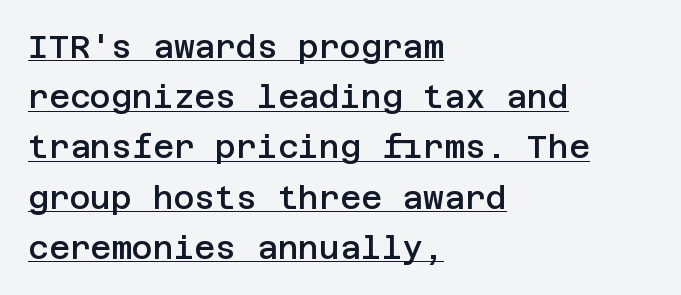
Q: Is the text bold? A: Semi-bold.
Q: Is the text italic (slanted)? A: No, it is upright.
Q: Is the typeface a serif or a sans-serif typeface? A: Sans-serif.
Q: Is the text underlined? A: Yes.
Q: How is the paragraph aligned? A: Left-aligned.
Q: Is the spacing between letters normal or unusually wide? A: Normal.
Q: Is the spacing between lines tight, normal or loose? A: Normal.
Q: Width (condensed, normal, or wide)? A: Normal.
Q: Stroke contrast? A: Low.
Q: x-height? A: Large.
